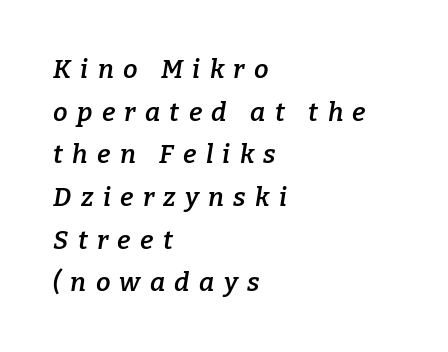
{"italic": "yes", "lean": "right", "slant_degrees": 9, "bold": "semi", "underline": "no", "align": "left", "line_spacing": "normal", "line_spacing_ratio": 1.64, "letter_spacing": "wide", "letter_spacing_em": 0.36, "glyph_px": 26}
